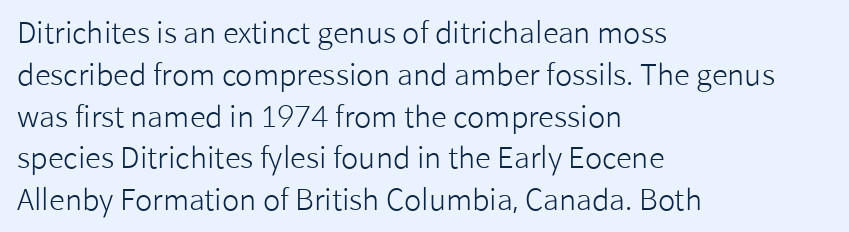
Q: Is the text bold? A: No.
Q: Is the text italic (slanted)? A: No, it is upright.
Q: Is the typeface a serif or a sans-serif typeface? A: Sans-serif.
Q: Is the text underlined? A: No.
Q: How is the paragraph aligned? A: Left-aligned.
Q: Is the spacing between letters normal or unusually wide? A: Normal.
Q: Is the spacing between lines tight, normal or loose? A: Normal.
Q: Width (condensed, normal, or wide)? A: Normal.
Q: Stroke contrast? A: Low.
Q: x-height? A: Medium.
Q: Monospaced? A: No.
